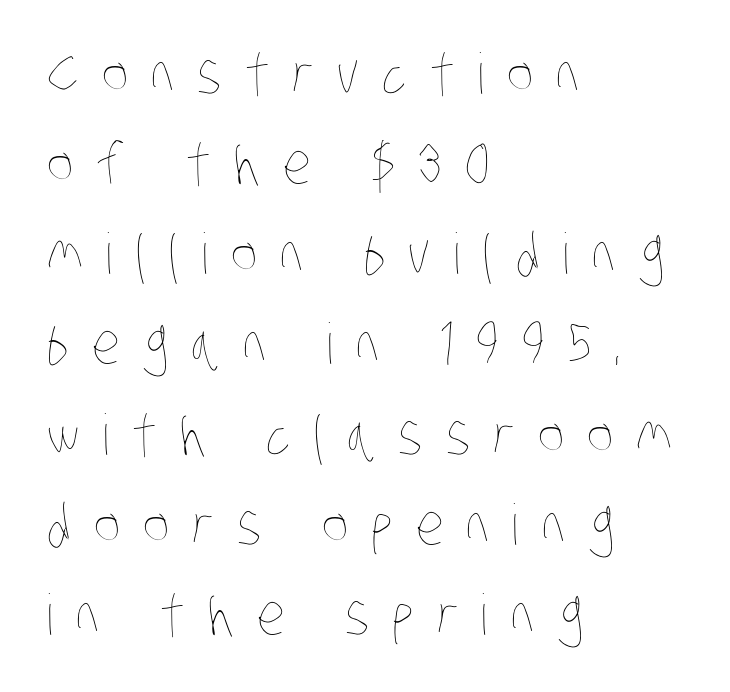
The image shows 56 px thin, condensed type; set left-aligned, normal line spacing (1.61x), unusually wide letter spacing (+0.41 em), not underlined; low stroke contrast and a large x-height.
